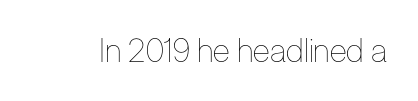
The image shows 32 px thin, condensed type, upright; set normal letter spacing, not underlined; low stroke contrast and a medium x-height.
